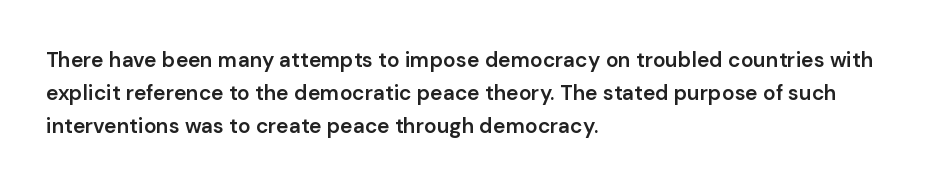
A somewhat darkened texture: the type is semibold rather than bold. Every stem runs plumb, perpendicular to the baseline. No extra tracking has been applied to these lines. A bare baseline throughout the passage. Every row of glyphs begins at an identical x-position on the left. Normally led — the rows are evenly, conventionally spaced.
